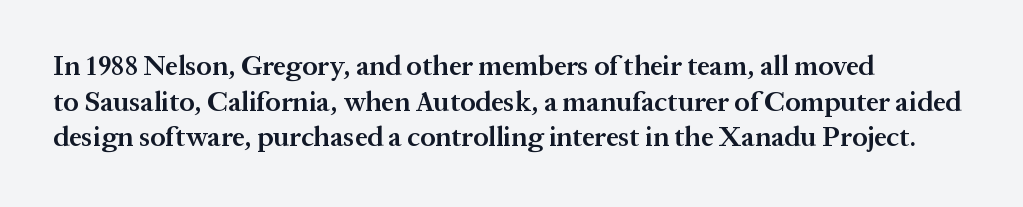
The image shows 28 px semibold serif type, upright; set left-aligned, normal line spacing (1.27x), normal letter spacing, not underlined; medium stroke contrast and a medium x-height.
